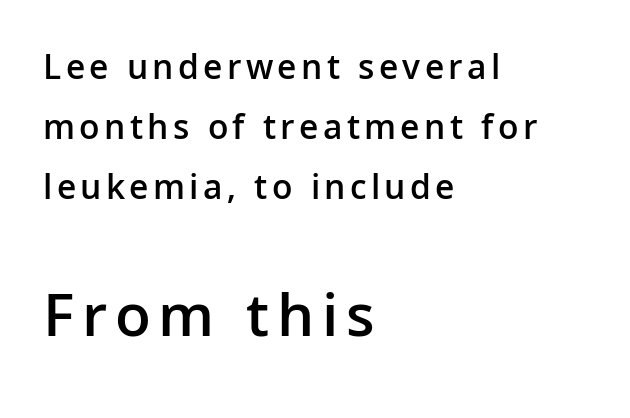
Q: Is the text bold? A: Semi-bold.
Q: Is the text italic (slanted)? A: No, it is upright.
Q: Is the typeface a serif or a sans-serif typeface? A: Sans-serif.
Q: Is the text underlined? A: No.
Q: How is the paragraph aligned? A: Left-aligned.
Q: Is the spacing between lines tight, normal or loose? A: Normal.
Q: Which block of text is set in a larger size, the first (top) or the second (bottom)? A: The second (bottom) one.
Q: Width (condensed, normal, or wide)? A: Normal.
Q: Stroke contrast? A: Low.
Q: x-height? A: Medium.
Q: Monospaced? A: No.
